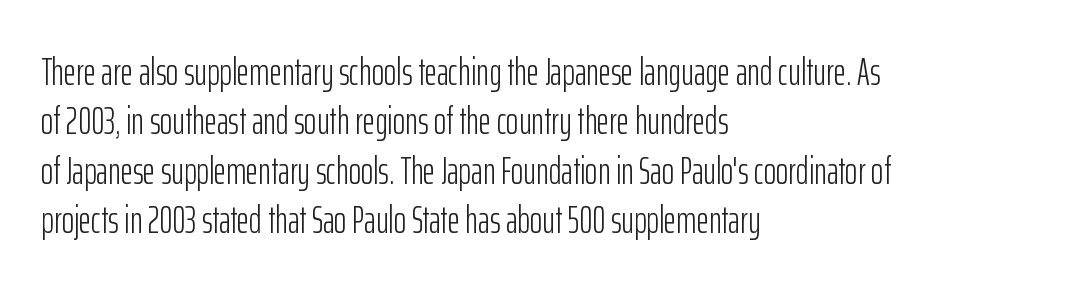
{"serif": "no", "italic": "no", "bold": "no", "weight": "light", "width": "condensed", "stroke_contrast": "low", "x_height": "medium", "monospaced": "no", "underline": "no", "align": "left", "line_spacing": "normal", "line_spacing_ratio": 1.3, "letter_spacing": "normal", "letter_spacing_em": 0.0, "glyph_px": 38}
